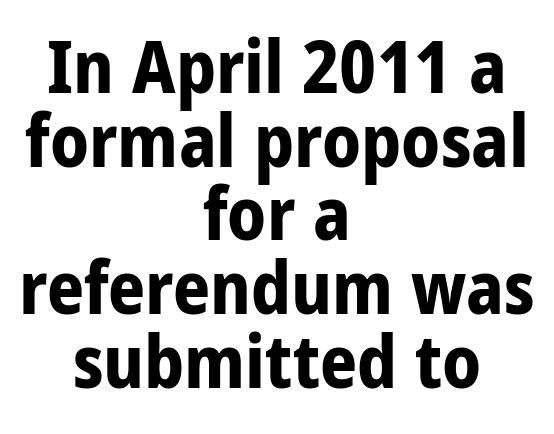
Q: Is the text bold? A: Yes.
Q: Is the text italic (slanted)? A: No, it is upright.
Q: Is the typeface a serif or a sans-serif typeface? A: Sans-serif.
Q: Is the text underlined? A: No.
Q: How is the paragraph aligned? A: Centered.
Q: Is the spacing between letters normal or unusually wide? A: Normal.
Q: Is the spacing between lines tight, normal or loose? A: Tight.
Q: Width (condensed, normal, or wide)? A: Condensed.
Q: Stroke contrast? A: Low.
Q: x-height? A: Large.
Q: Monospaced? A: No.
